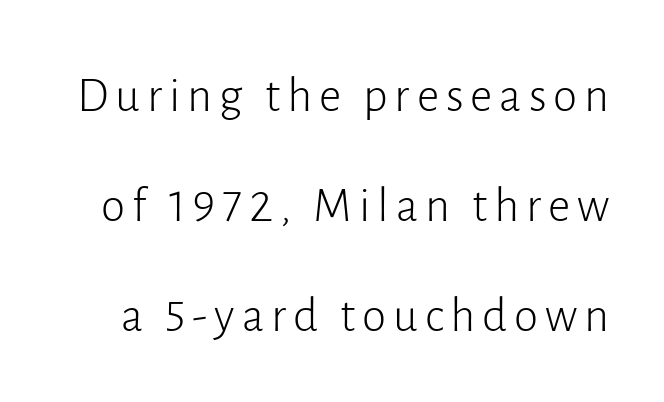
Widely set lines give the paragraph a tall, airy silhouette. Style check: upright. The typeface chosen for these lines omits serifs. The letters look calm and open, with moderate or lighter stems. Rule under the text: the space is simply empty.
